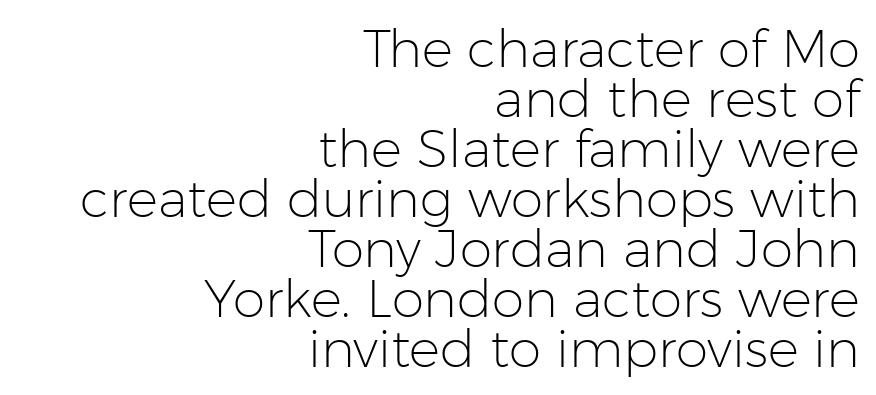
Q: Is the text bold? A: No.
Q: Is the text italic (slanted)? A: No, it is upright.
Q: Is the typeface a serif or a sans-serif typeface? A: Sans-serif.
Q: Is the text underlined? A: No.
Q: How is the paragraph aligned? A: Right-aligned.
Q: Is the spacing between letters normal or unusually wide? A: Normal.
Q: Is the spacing between lines tight, normal or loose? A: Tight.
Q: Width (condensed, normal, or wide)? A: Normal.
Q: Stroke contrast? A: Low.
Q: x-height? A: Medium.
Q: Monospaced? A: No.
